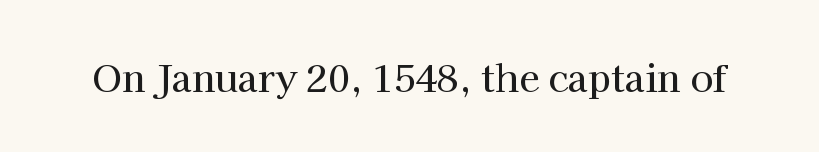
The image shows 37 px serif type, upright; set normal letter spacing, not underlined; high stroke contrast and a medium x-height.
